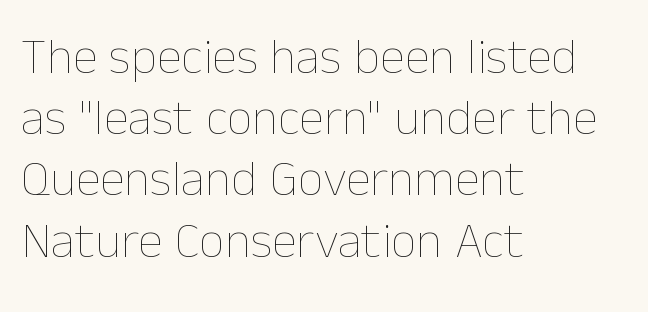
{"italic": "no", "bold": "no", "weight": "thin", "width": "normal", "stroke_contrast": "low", "x_height": "medium", "monospaced": "no", "underline": "no", "align": "left", "line_spacing_ratio": 1.2, "letter_spacing": "normal", "letter_spacing_em": 0.0, "glyph_px": 51}
